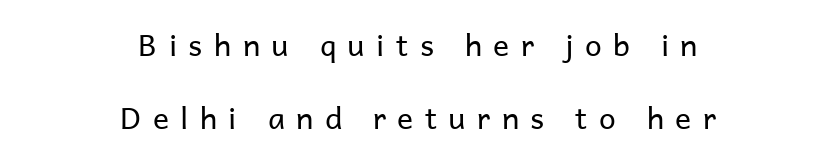
The image shows 30 px regular-weight sans-serif type, upright; set centered, loose line spacing (2.44x), unusually wide letter spacing (+0.38 em), not underlined; low stroke contrast and a medium x-height.
